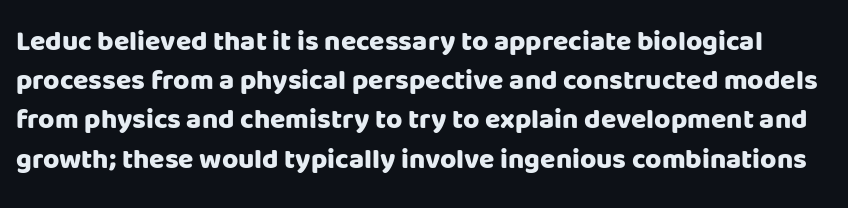
{"serif": "no", "italic": "no", "bold": "yes", "weight": "heavy", "width": "normal", "stroke_contrast": "low", "x_height": "large", "monospaced": "no", "underline": "no", "line_spacing": "normal", "line_spacing_ratio": 1.4, "letter_spacing": "normal", "letter_spacing_em": 0.0, "glyph_px": 28}
